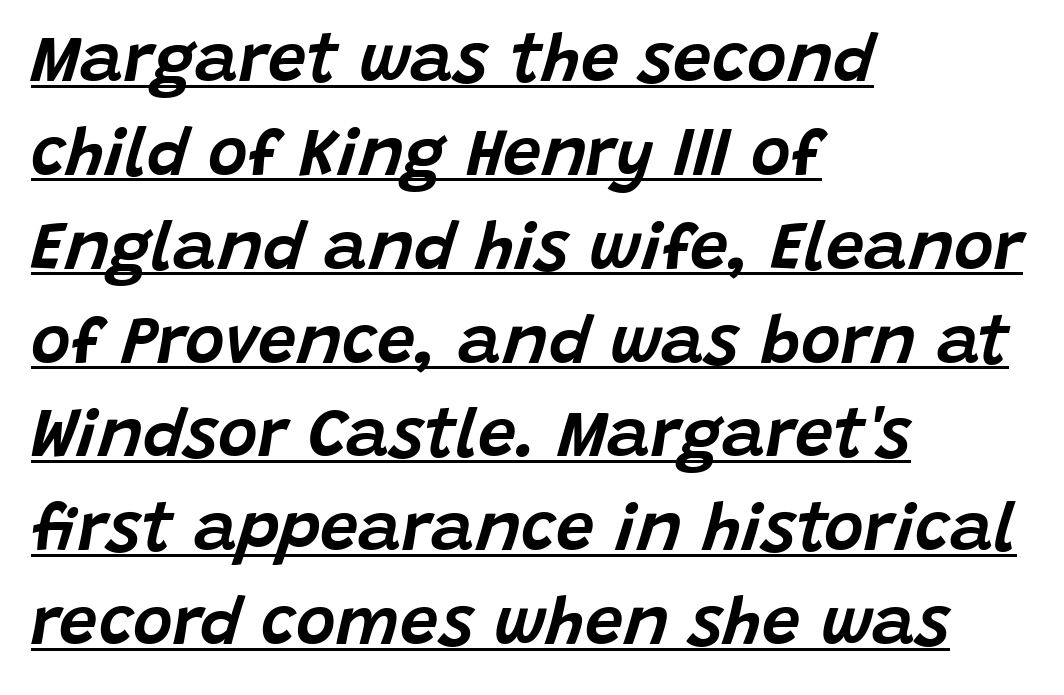
The image shows 68 px text type, italic (leaning right); set left-aligned, normal line spacing (1.38x), normal letter spacing, underlined; low stroke contrast and a large x-height.
